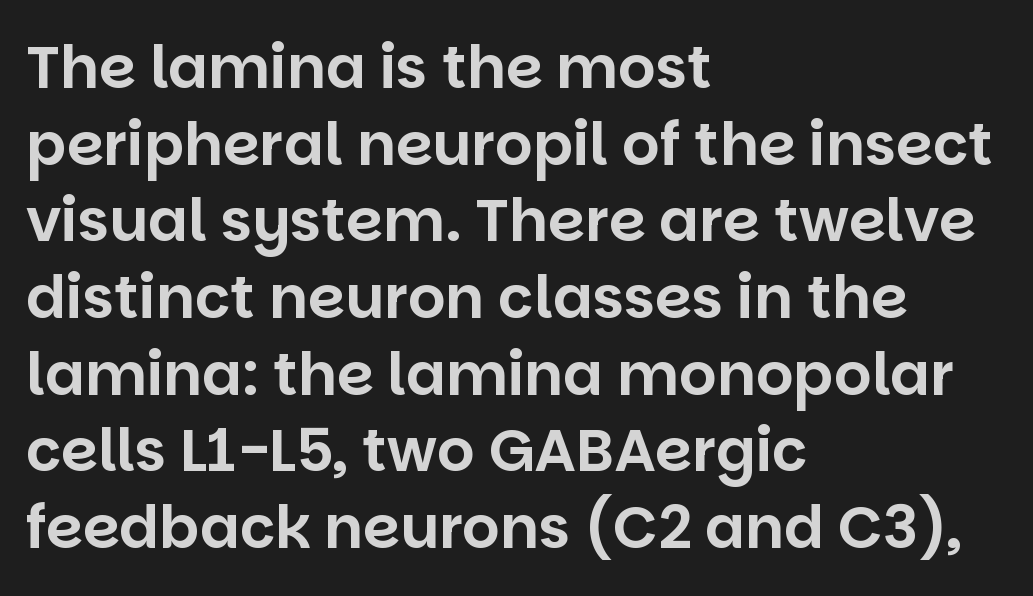
The image shows 59 px sans-serif type, upright; set left-aligned, normal line spacing (1.3x), normal letter spacing, not underlined; low stroke contrast and a large x-height.
